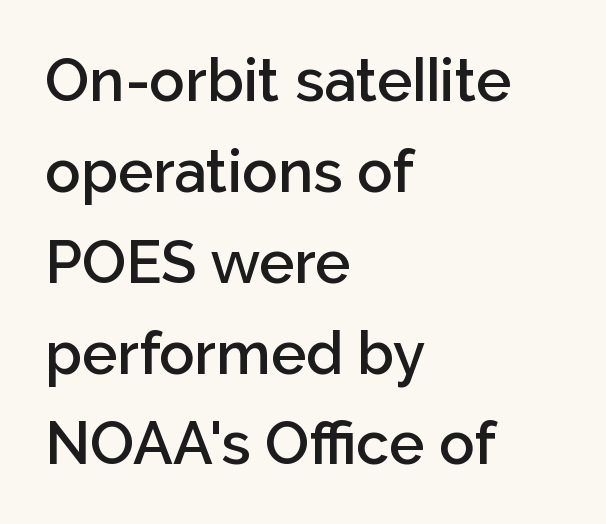
{"serif": "no", "italic": "no", "bold": "semi", "weight": "semibold", "width": "normal", "stroke_contrast": "low", "x_height": "medium", "monospaced": "no", "underline": "no", "align": "left", "line_spacing": "normal", "line_spacing_ratio": 1.54, "letter_spacing": "normal", "letter_spacing_em": 0.0, "glyph_px": 59}
